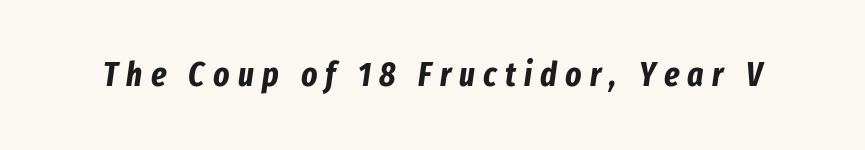
The image shows 34 px bold, condensed type, italic (leaning right); set unusually wide letter spacing (+0.24 em), not underlined; low stroke contrast and a medium x-height.
